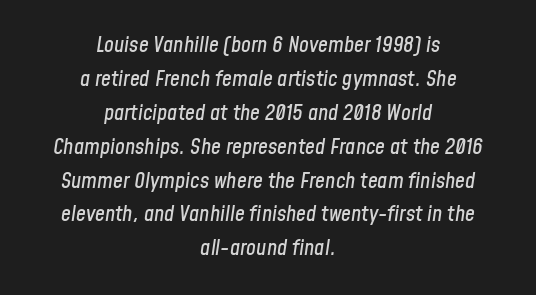
{"italic": "yes", "lean": "right", "slant_degrees": 8, "underline": "no", "align": "center", "line_spacing": "normal", "line_spacing_ratio": 1.54, "letter_spacing": "normal", "letter_spacing_em": 0.0, "glyph_px": 22}
